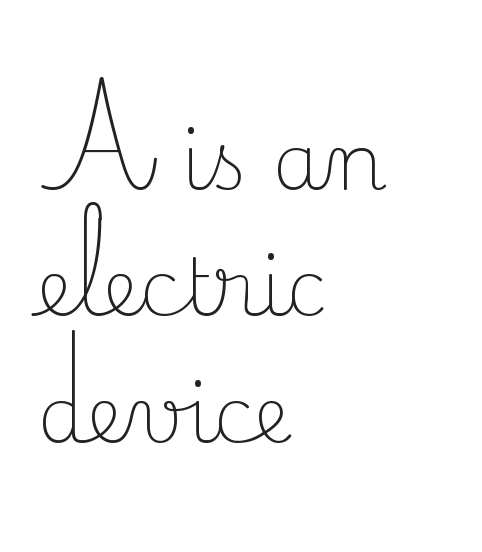
Q: Is the text bold? A: No.
Q: Is the text italic (slanted)? A: No, it is upright.
Q: Is the typeface a serif or a sans-serif typeface? A: Serif.
Q: Is the text underlined? A: No.
Q: How is the paragraph aligned? A: Left-aligned.
Q: Is the spacing between letters normal or unusually wide? A: Normal.
Q: Is the spacing between lines tight, normal or loose? A: Normal.
Q: Width (condensed, normal, or wide)? A: Normal.
Q: Stroke contrast? A: Low.
Q: x-height? A: Small.
Q: Monospaced? A: No.
